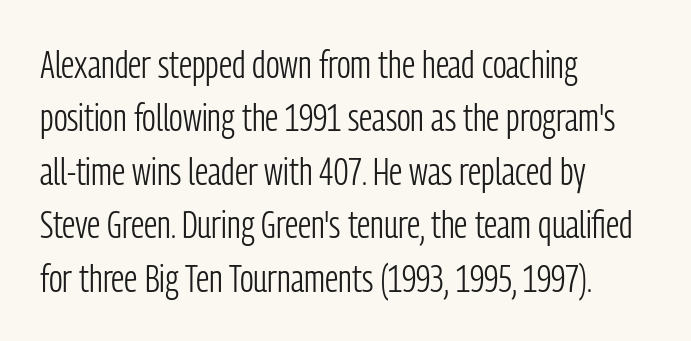
Ordinary non-slanted type is in use. Letterform terminals end flat and unadorned throughout the passage. You could call the tracking neutral — neither tight nor loose. Underlining? Definitely not there. Left-aligned paragraph, ragged on the right. The face used here is proportionally spaced, like ordinary book or web type.
